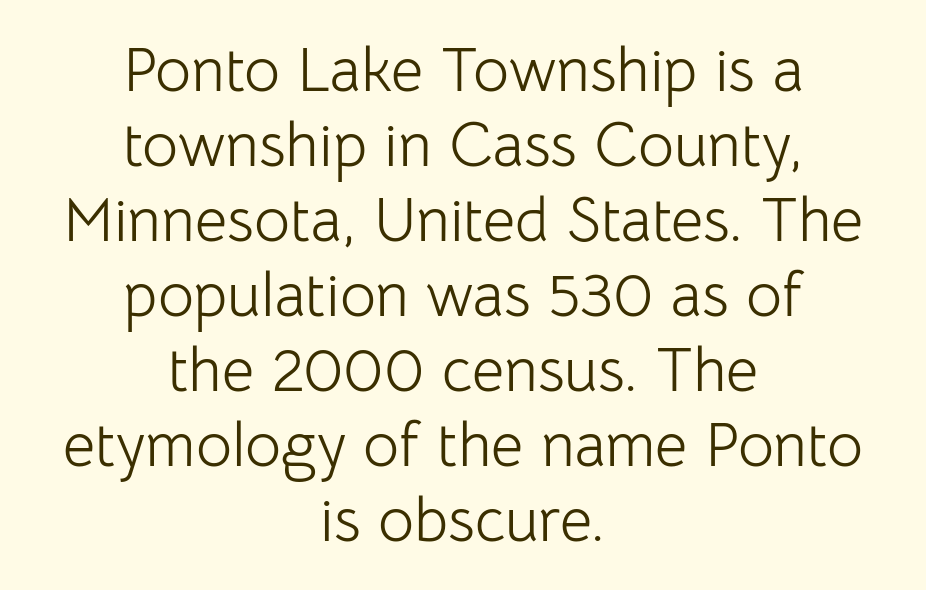
Typographically, this falls in the sans-serif category. Centered paragraph, ragged on both sides. These glyphs show unthickened strokes, regular width or finer. Posture: vertical. Quick note: underline off.
